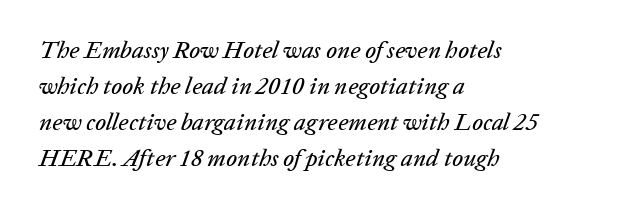
Reading down the block, your eye returns to a fixed left position each line. Glance below the letters and you will spot only blank space. What's the leading like? Ordinary, nothing unusual. Default kerning and tracking; the words read as compact shapes. The face used here has a pronounced slope to its letters.
